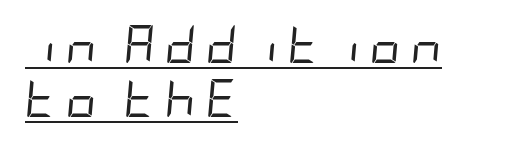
Q: Is the text bold? A: No.
Q: Is the text italic (slanted)? A: Yes, it leans right by about 5 degrees.
Q: Is the text underlined? A: Yes.
Q: How is the paragraph aligned? A: Left-aligned.
Q: Is the spacing between letters normal or unusually wide? A: Unusually wide.
Q: Is the spacing between lines tight, normal or loose? A: Normal.
Q: Width (condensed, normal, or wide)? A: Condensed.
Q: Stroke contrast? A: Low.
Q: x-height? A: Large.
